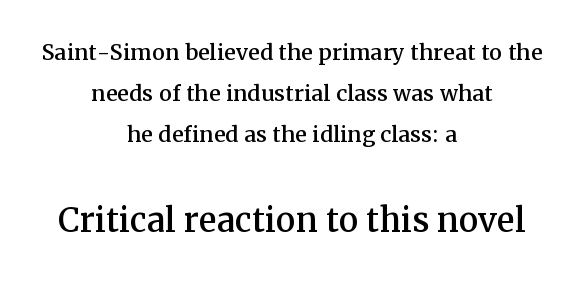
Stroke terminals: seriffed. A student would call this center alignment; a typographer would say set centered. Normally led — the rows are evenly, conventionally spaced. This sample uses an upright cut, with every glyph sitting square on the baseline.
